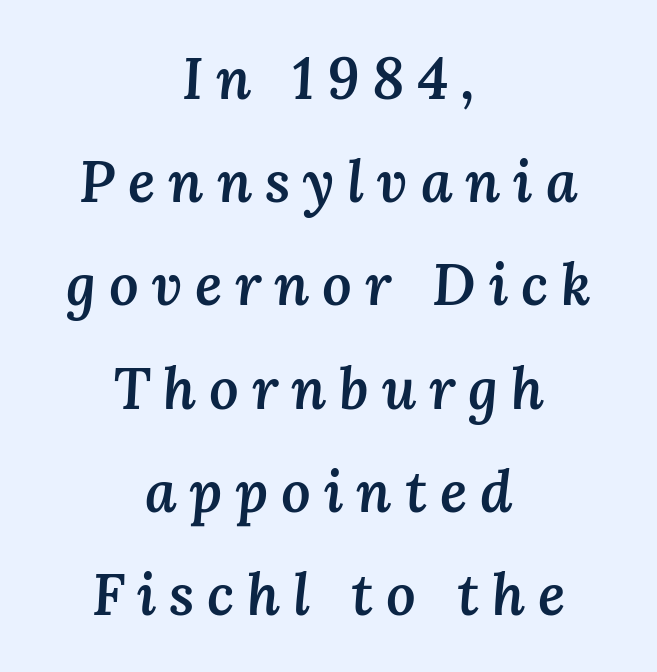
The letters advance in unequal steps, a hallmark of proportional type. There's an unmistakable incline to the writing here. Descenders hang freely into open space. Stroke thickness is moderately raised; the sample reads as semibold.
